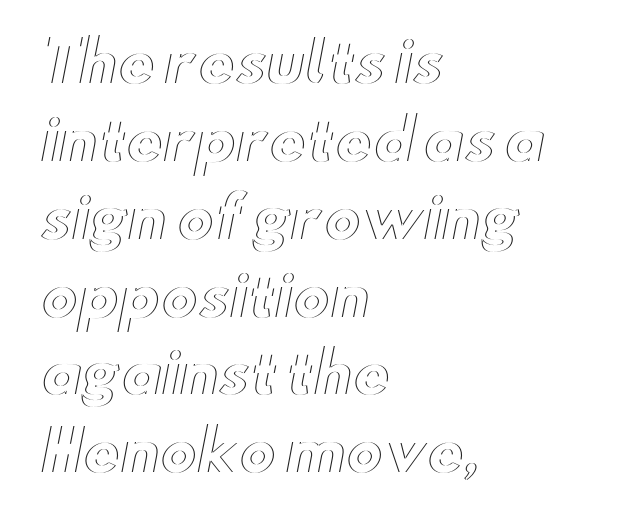
Q: Is the text italic (slanted)? A: Yes.
Q: Is the text underlined? A: No.
Q: How is the paragraph aligned? A: Left-aligned.
Q: Is the spacing between letters normal or unusually wide? A: Normal.
Q: Is the spacing between lines tight, normal or loose? A: Normal.
Q: Width (condensed, normal, or wide)? A: Wide.
Q: x-height? A: Small.
Q: Monospaced? A: No.
